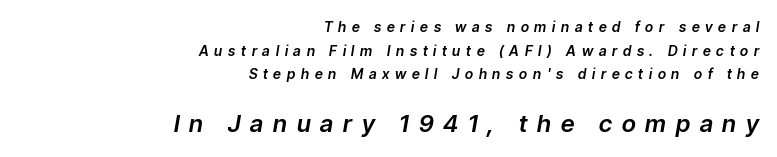
Observe the wide spacing: letters keep a clear distance from each other. The following chunk of copy outweighs the initial chunk in type size. Posture: slanted. Horizontal bands of white between lines are of average thickness.
